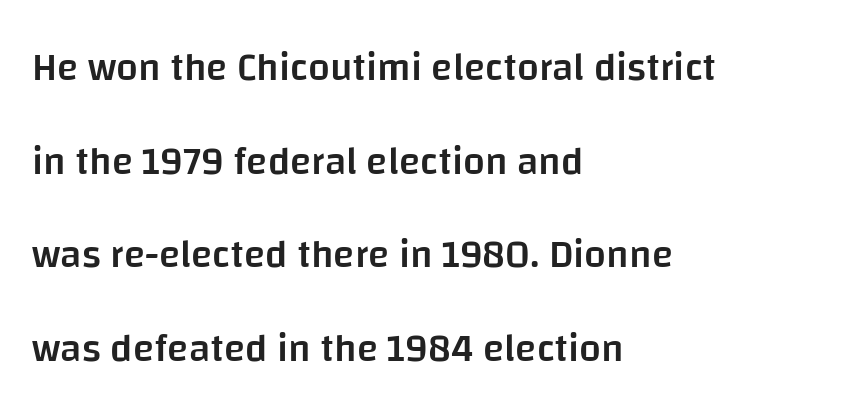
{"serif": "no", "italic": "no", "bold": "semi", "weight": "semibold", "width": "normal", "stroke_contrast": "low", "x_height": "large", "monospaced": "no", "underline": "no", "align": "left", "line_spacing": "loose", "line_spacing_ratio": 2.4, "letter_spacing": "normal", "letter_spacing_em": 0.0, "glyph_px": 39}
